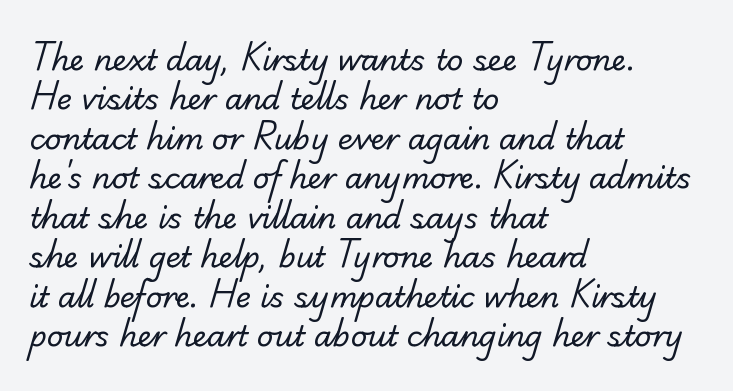
Check under the words: just untouched page. Is this a fixed-width face? No — the glyphs have proportional, varying widths. Layout note: lines flush left. The font is comparable to plain body text, perhaps lighter.
